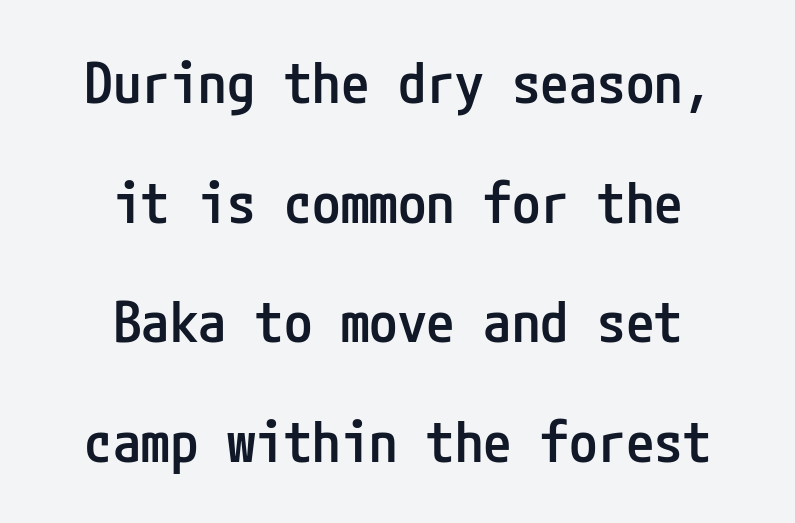
Q: Is the text bold? A: Semi-bold.
Q: Is the text italic (slanted)? A: No, it is upright.
Q: Is the typeface a serif or a sans-serif typeface? A: Sans-serif.
Q: Is the text underlined? A: No.
Q: How is the paragraph aligned? A: Centered.
Q: Is the spacing between letters normal or unusually wide? A: Normal.
Q: Is the spacing between lines tight, normal or loose? A: Loose.
Q: Width (condensed, normal, or wide)? A: Condensed.
Q: Stroke contrast? A: Low.
Q: x-height? A: Medium.
